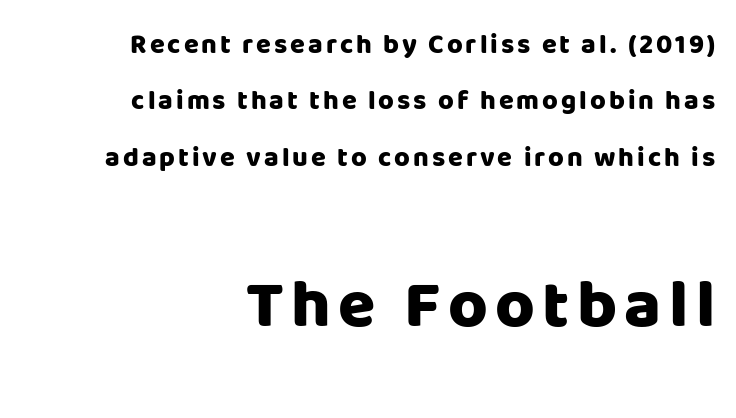
The image shows 68 px heavy sans-serif type, upright; set right-aligned, loose line spacing (2.09x), not underlined; the second (bottom) block is 2.52x larger; low stroke contrast and a large x-height.
